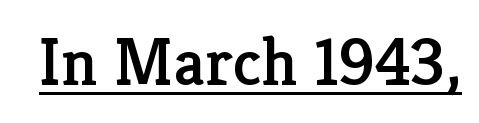
Do the characters align in a grid? No, the font is proportional. A typesetter would label this face a serif. This rendering leaves character spacing at its baseline value. Somebody hit Ctrl+U on this one — the words are underlined. These lines were composed using upright roman letters.
